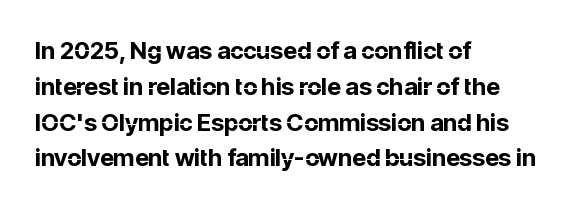
{"italic": "no", "bold": "yes", "underline": "no", "align": "left", "line_spacing": "normal", "line_spacing_ratio": 1.49, "letter_spacing": "normal", "letter_spacing_em": 0.0, "glyph_px": 24}
